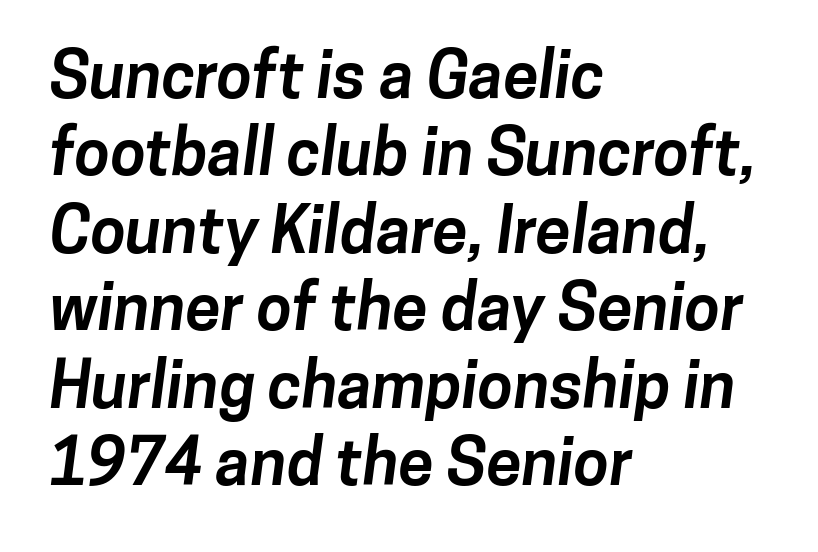
The image shows 64 px bold sans-serif type; set left-aligned, line spacing 1.21x, normal letter spacing, not underlined; low stroke contrast and a medium x-height.
